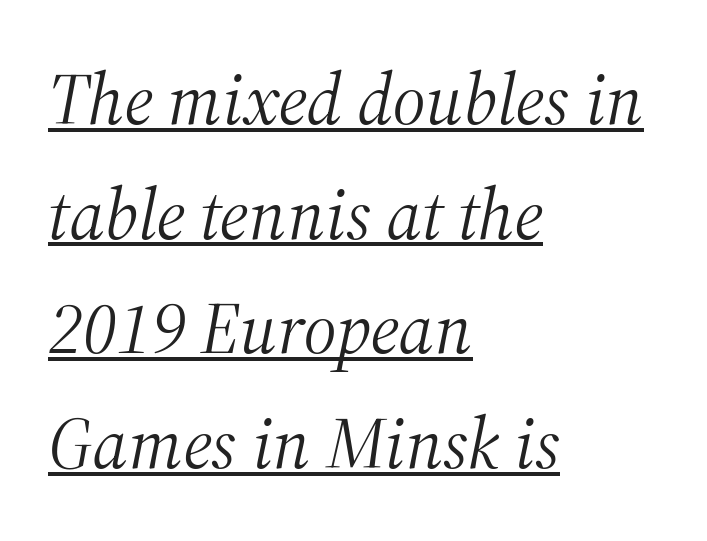
{"serif": "yes", "italic": "yes", "lean": "right", "slant_degrees": 12, "bold": "no", "weight": "light", "width": "normal", "stroke_contrast": "medium", "x_height": "medium", "monospaced": "no", "underline": "yes", "align": "left", "line_spacing": "normal", "line_spacing_ratio": 1.57, "letter_spacing": "normal", "letter_spacing_em": 0.0, "glyph_px": 73}
